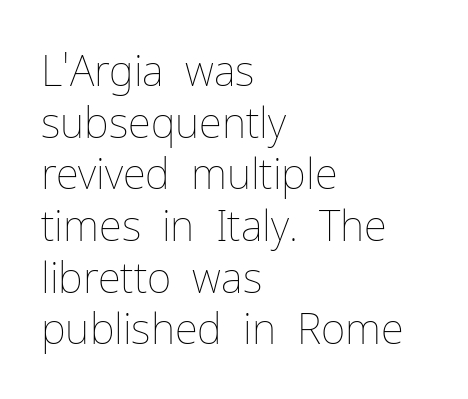
{"italic": "no", "bold": "no", "weight": "thin", "width": "normal", "stroke_contrast": "low", "x_height": "medium", "monospaced": "no", "underline": "no", "align": "left", "line_spacing_ratio": 1.23, "letter_spacing": "normal", "letter_spacing_em": 0.0, "glyph_px": 42}
